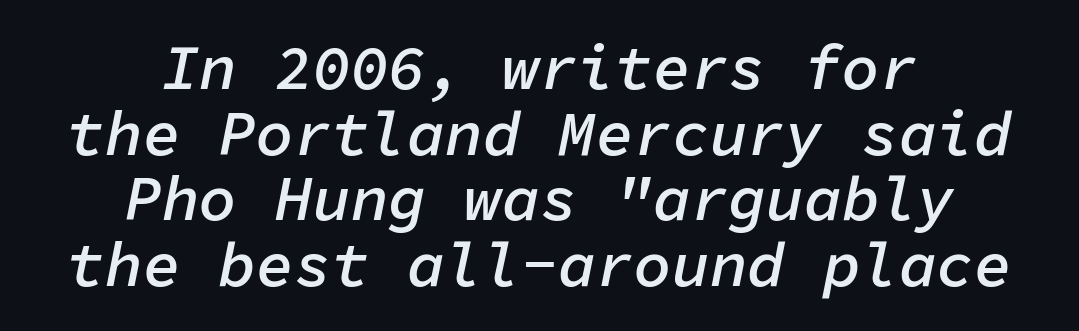
Q: Is the text bold? A: Semi-bold.
Q: Is the text italic (slanted)? A: Yes, it leans right by about 11 degrees.
Q: Is the text underlined? A: No.
Q: How is the paragraph aligned? A: Centered.
Q: Is the spacing between letters normal or unusually wide? A: Normal.
Q: Is the spacing between lines tight, normal or loose? A: Tight.
Q: Width (condensed, normal, or wide)? A: Normal.
Q: Stroke contrast? A: Low.
Q: x-height? A: Medium.
Q: Monospaced? A: Yes.
